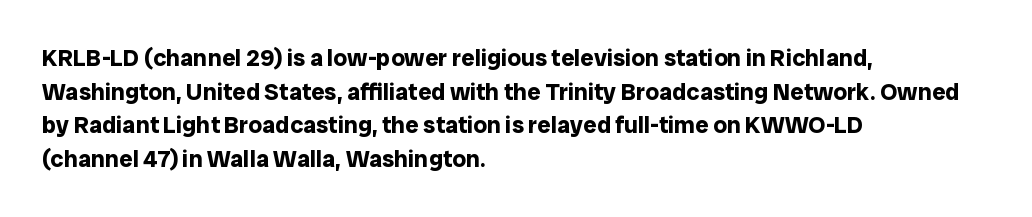
{"italic": "no", "bold": "yes", "underline": "no", "align": "left", "line_spacing": "normal", "line_spacing_ratio": 1.4, "letter_spacing": "normal", "letter_spacing_em": 0.0, "glyph_px": 24}
